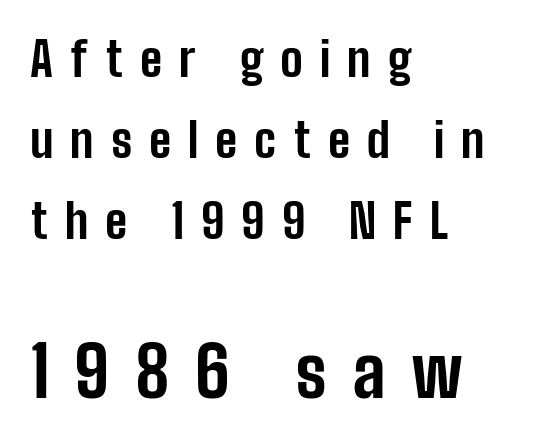
{"serif": "no", "italic": "no", "bold": "yes", "weight": "bold", "width": "condensed", "stroke_contrast": "low", "x_height": "medium", "monospaced": "no", "underline": "no", "align": "left", "line_spacing_ratio": 1.72, "letter_spacing": "wide", "letter_spacing_em": 0.36, "larger_block": "second", "size_ratio": 1.49, "glyph_px": 70}
